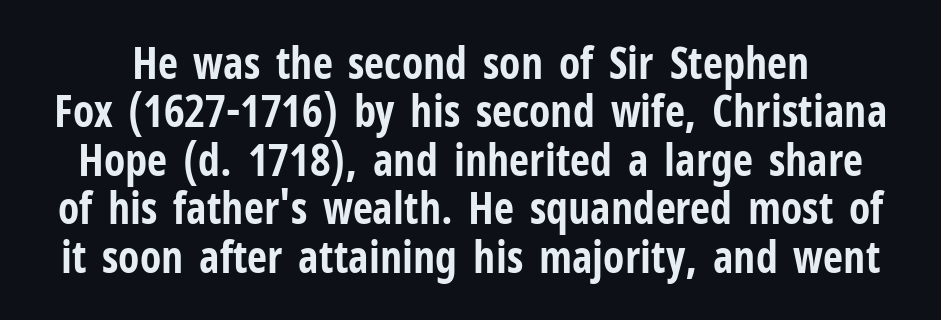
Q: Is the text bold? A: Yes.
Q: Is the text italic (slanted)? A: No, it is upright.
Q: Is the typeface a serif or a sans-serif typeface? A: Sans-serif.
Q: Is the text underlined? A: No.
Q: Is the spacing between letters normal or unusually wide? A: Normal.
Q: Is the spacing between lines tight, normal or loose? A: Tight.
Q: Width (condensed, normal, or wide)? A: Condensed.
Q: Stroke contrast? A: Low.
Q: x-height? A: Medium.
Q: Monospaced? A: No.
